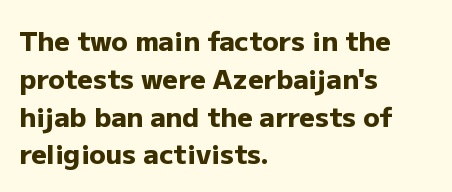
Line spacing here is normal. The baseline area is clear. This sample uses an upright cut, with every glyph sitting square on the baseline. These lines keep a tight, regular rhythm from letter to letter. Line beginnings align vertically; line endings do not.
